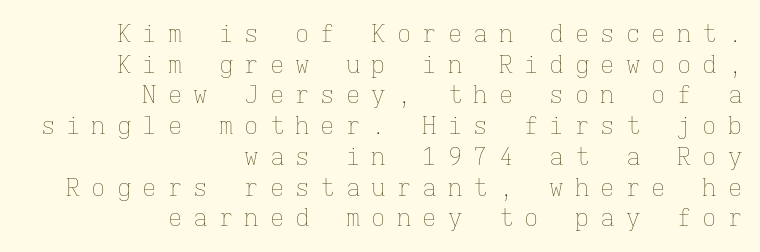
Does extra space separate the letters? Yes, quite a lot of it. Caption: face not bold, strokes unweighted. Whoever set this chose a conventional vertical rhythm. Words float on clear page, feet unadorned. The lines in this sample share a right terminus and differ only in where they begin.
